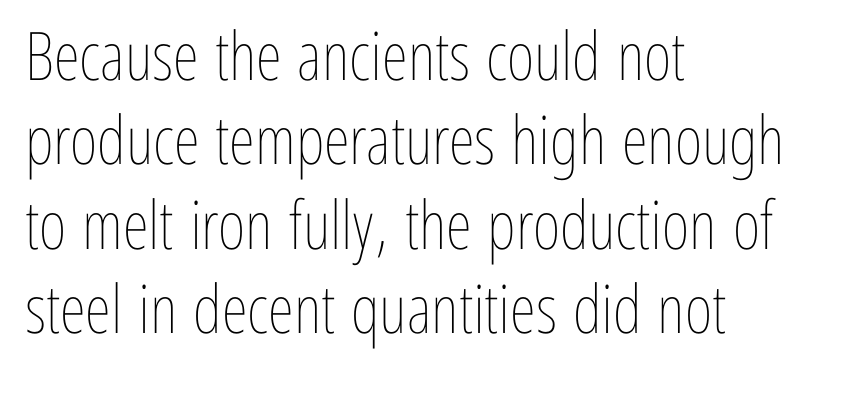
The image shows 67 px thin, condensed type, upright; set left-aligned, normal line spacing (1.26x), normal letter spacing, not underlined; low stroke contrast and a medium x-height.
